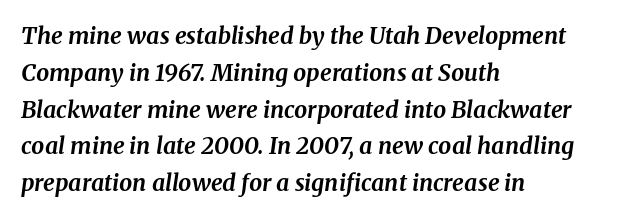
The gap between lines stays unmarked. Students, note that the glyphs here touch the page at normal intervals. The rendering uses a bold face; every stroke is thick and dark. The rendering anchors every line to the left-hand side. Baseline-to-baseline distance is the conventional proportion of letter height. Tall strokes in this sample are angled rather than plumb.
